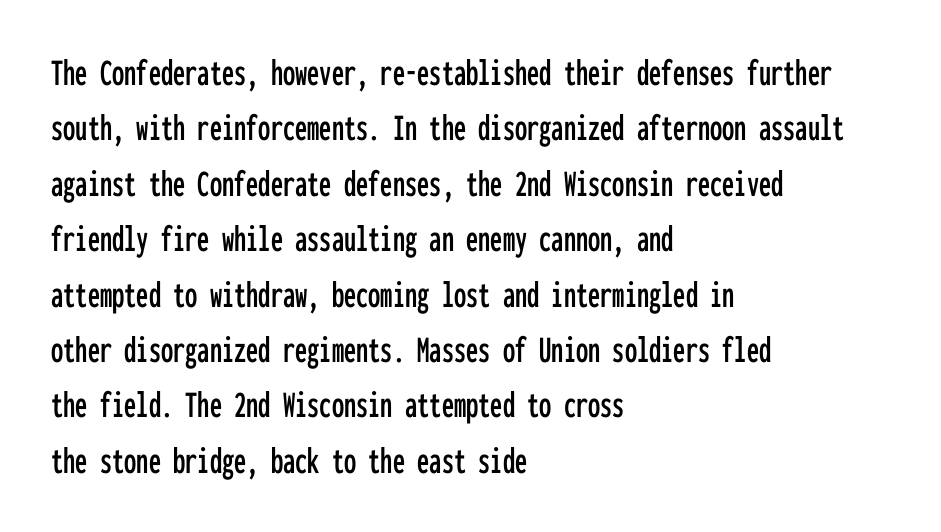
Q: Is the text italic (slanted)? A: No, it is upright.
Q: Is the typeface a serif or a sans-serif typeface? A: Sans-serif.
Q: Is the text underlined? A: No.
Q: How is the paragraph aligned? A: Left-aligned.
Q: Is the spacing between letters normal or unusually wide? A: Normal.
Q: Is the spacing between lines tight, normal or loose? A: Normal.
Q: Width (condensed, normal, or wide)? A: Condensed.
Q: Stroke contrast? A: Low.
Q: x-height? A: Medium.
Q: Monospaced? A: Yes.
